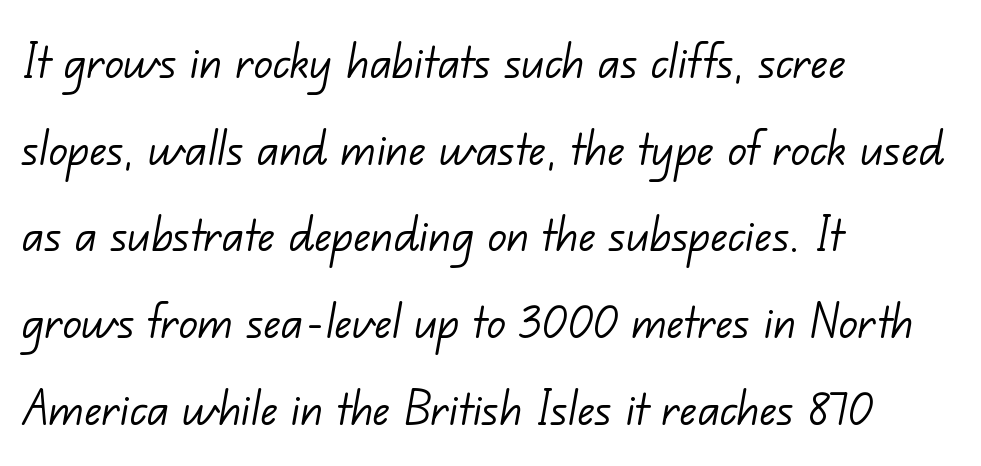
The face used here is rendered with its standard letterfit. Is the stroke heavy? The answer is a plain regular-or-lighter. Caption: multi-line text, flush left, ragged right. Varying glyph widths throughout — classic text-font behaviour. Regular leading. Only glyphs here, with clear space below each row.
